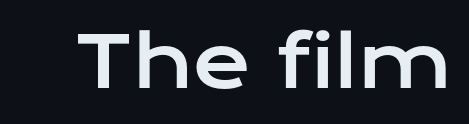
The image shows 71 px wide sans-serif type, upright; set normal letter spacing, not underlined; low stroke contrast and a medium x-height.
